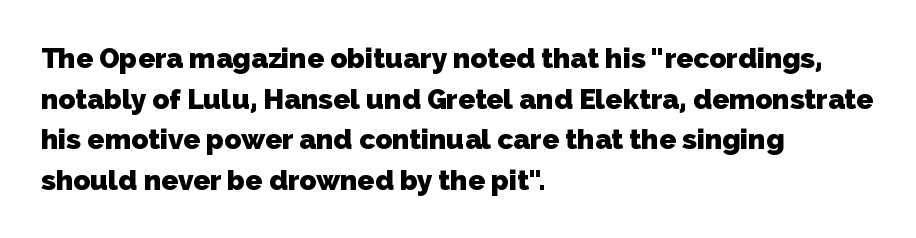
Q: Is the text bold? A: Yes.
Q: Is the typeface a serif or a sans-serif typeface? A: Sans-serif.
Q: Is the text underlined? A: No.
Q: How is the paragraph aligned? A: Left-aligned.
Q: Is the spacing between letters normal or unusually wide? A: Normal.
Q: Is the spacing between lines tight, normal or loose? A: Normal.
Q: Width (condensed, normal, or wide)? A: Normal.
Q: Stroke contrast? A: Low.
Q: x-height? A: Medium.
Q: Monospaced? A: No.
